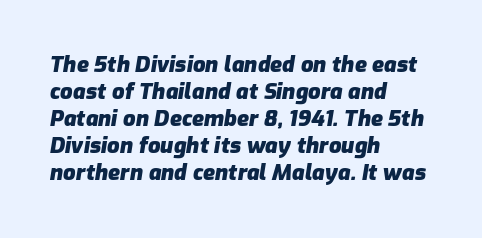
{"italic": "yes", "lean": "right", "slant_degrees": 9, "bold": "yes", "underline": "no", "align": "left", "line_spacing_ratio": 1.23, "letter_spacing": "normal", "letter_spacing_em": 0.0, "glyph_px": 22}
